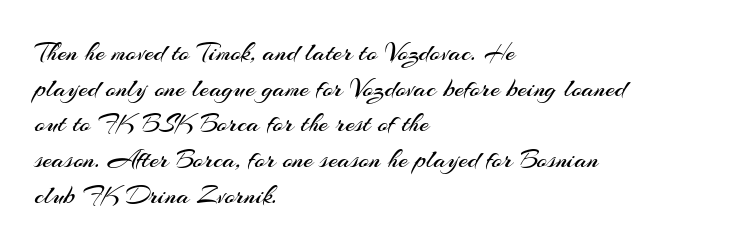
{"bold": "no", "underline": "no", "align": "left", "line_spacing": "normal", "line_spacing_ratio": 1.32, "letter_spacing": "normal", "letter_spacing_em": 0.0, "glyph_px": 27}
